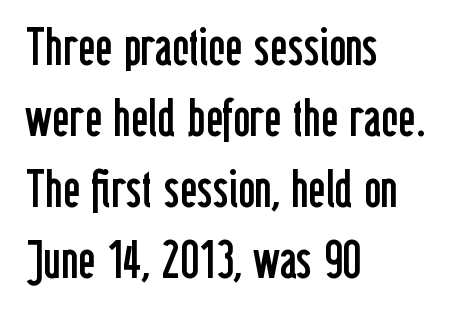
Q: Is the text bold? A: No.
Q: Is the text italic (slanted)? A: No, it is upright.
Q: Is the typeface a serif or a sans-serif typeface? A: Sans-serif.
Q: Is the text underlined? A: No.
Q: How is the paragraph aligned? A: Left-aligned.
Q: Is the spacing between letters normal or unusually wide? A: Normal.
Q: Is the spacing between lines tight, normal or loose? A: Normal.
Q: Width (condensed, normal, or wide)? A: Condensed.
Q: Stroke contrast? A: Low.
Q: x-height? A: Medium.
Q: Monospaced? A: No.
